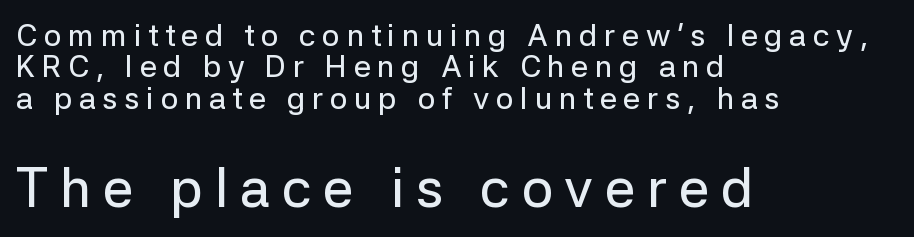
The image shows 55 px sans-serif type, upright; set left-aligned, tight line spacing (1.01x), unusually wide letter spacing (+0.21 em), not underlined; the second (bottom) block is 1.77x larger; low stroke contrast and a medium x-height.
